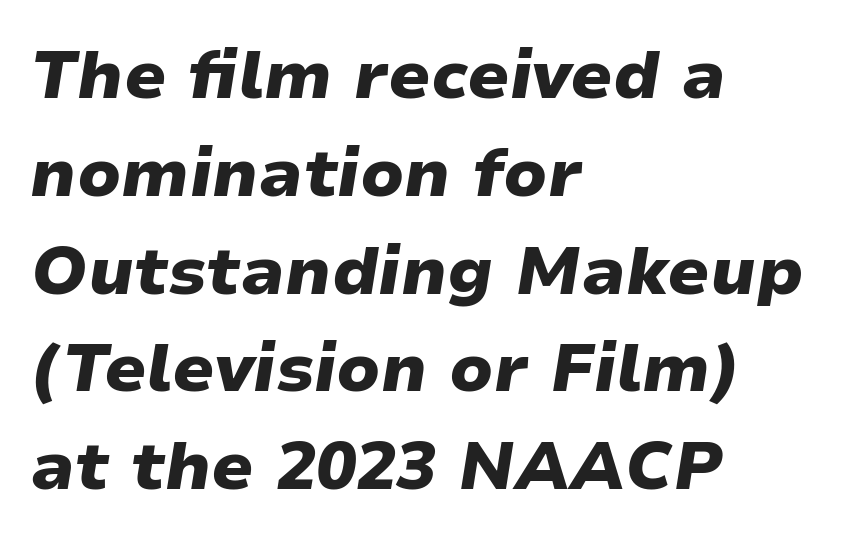
The image shows 67 px heavy, wide type, italic (leaning right); set left-aligned, normal line spacing (1.46x), normal letter spacing, not underlined; low stroke contrast and a medium x-height.
